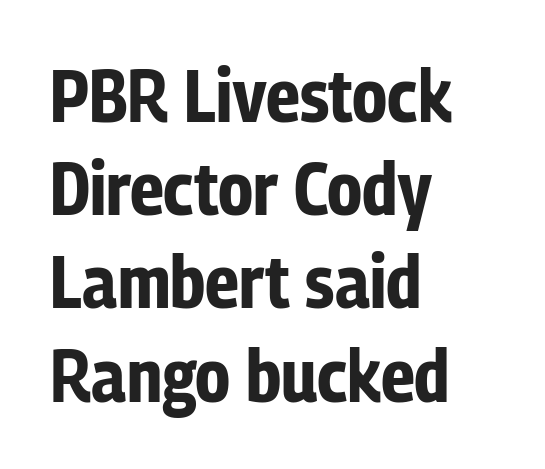
The image shows 74 px bold, condensed sans-serif type, upright; set left-aligned, normal line spacing (1.26x), normal letter spacing, not underlined; low stroke contrast and a medium x-height.
